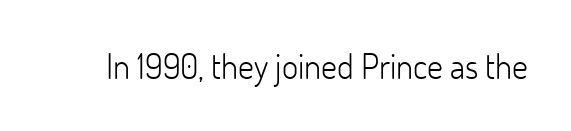
{"serif": "no", "italic": "no", "bold": "no", "weight": "light", "width": "normal", "stroke_contrast": "low", "x_height": "small", "monospaced": "no", "underline": "no", "letter_spacing": "normal", "letter_spacing_em": 0.0, "glyph_px": 35}
